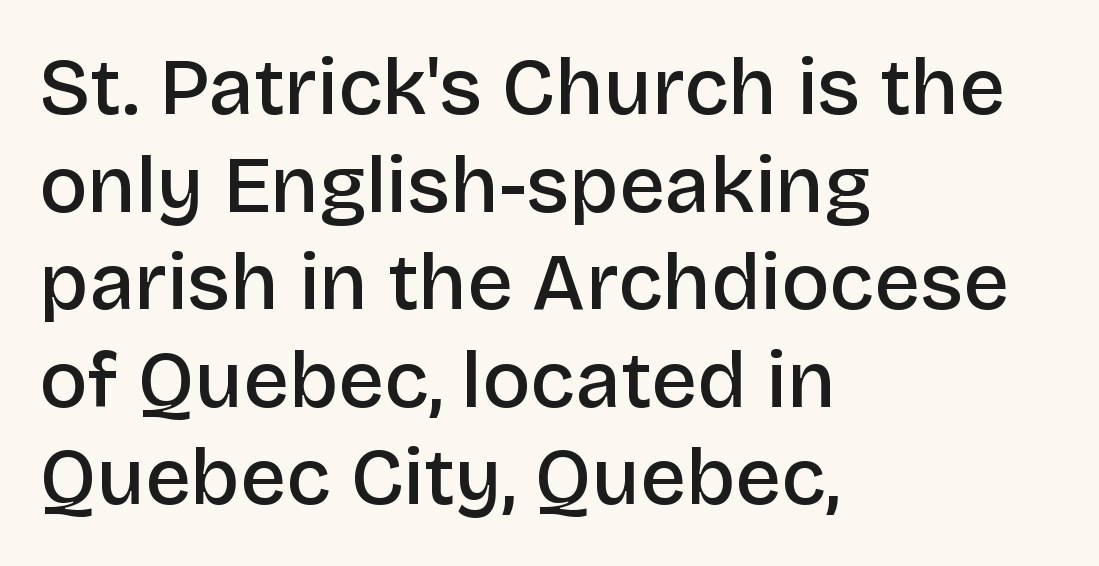
The face used here is proportionally spaced, like ordinary book or web type. The face used here is rendered with its standard letterfit. Typeset ragged right — the left edge is the straight one. The letters stand straight up with perfectly vertical stems. The font is running at a semibold setting, under full bold. I'd call this a sans setting — the letters go barefoot.
